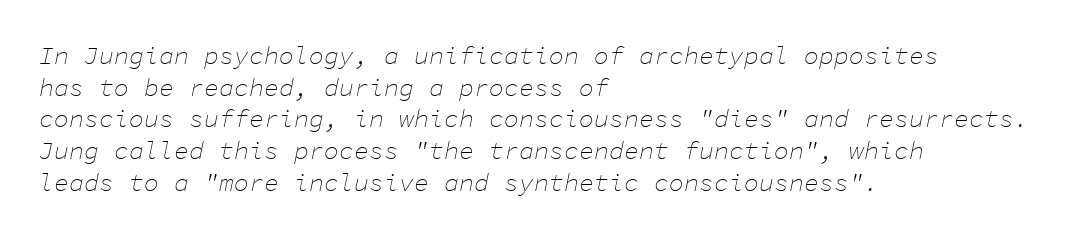
The image shows 25 px text type, italic (leaning right); set left-aligned, normal line spacing (1.27x), normal letter spacing, not underlined.
